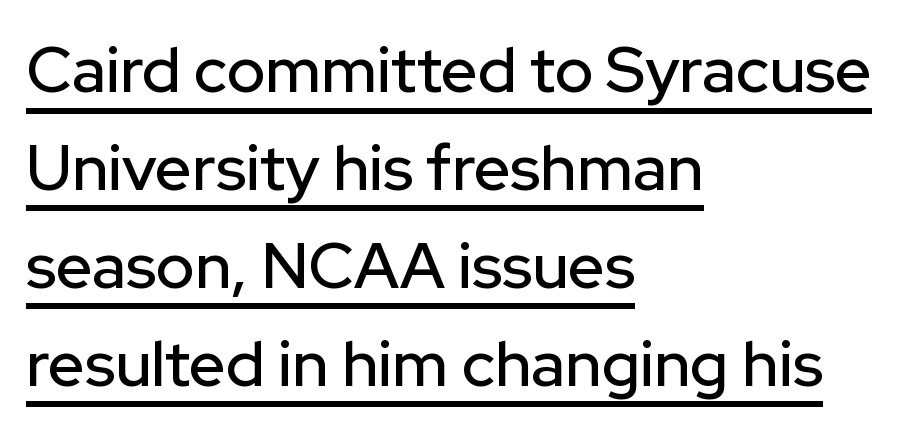
The image shows 64 px sans-serif type, upright; set left-aligned, normal line spacing (1.53x), normal letter spacing, underlined; low stroke contrast and a medium x-height.
